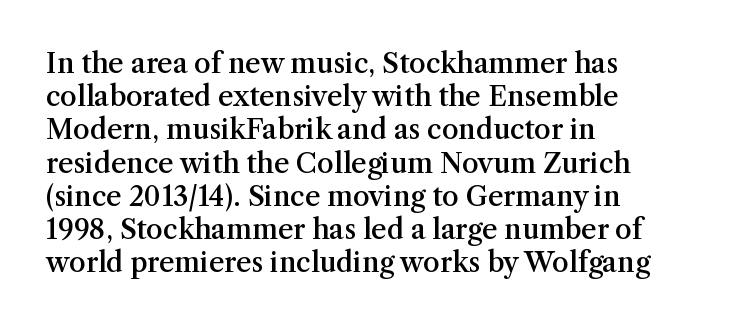
The image shows 27 px text type, upright; set left-aligned, line spacing 1.23x, normal letter spacing, not underlined.
